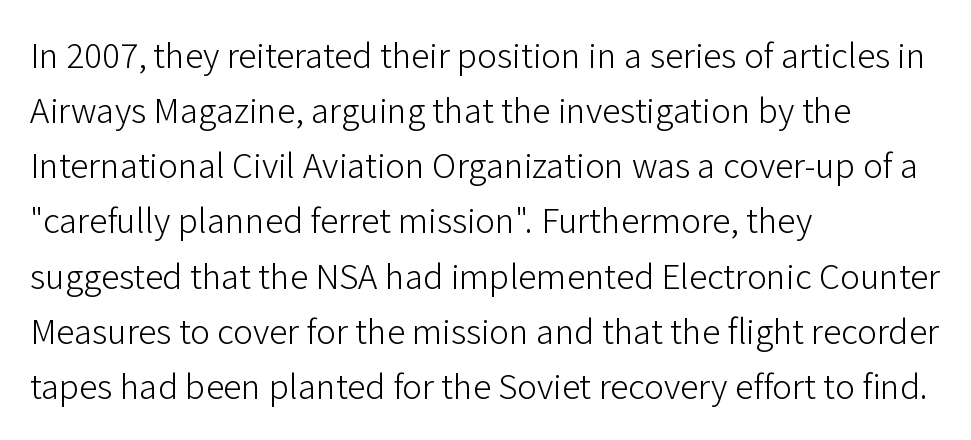
Q: Is the text bold? A: No.
Q: Is the text italic (slanted)? A: No, it is upright.
Q: Is the typeface a serif or a sans-serif typeface? A: Sans-serif.
Q: Is the text underlined? A: No.
Q: How is the paragraph aligned? A: Left-aligned.
Q: Is the spacing between letters normal or unusually wide? A: Normal.
Q: Is the spacing between lines tight, normal or loose? A: Normal.
Q: Width (condensed, normal, or wide)? A: Normal.
Q: Stroke contrast? A: Low.
Q: x-height? A: Medium.
Q: Monospaced? A: No.
